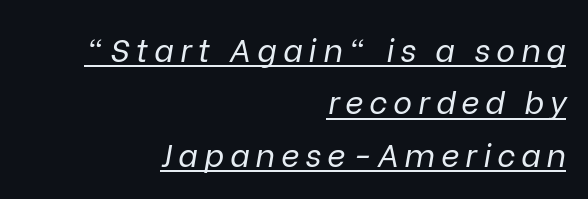
{"italic": "yes", "lean": "right", "slant_degrees": 9, "bold": "no", "weight": "regular", "width": "normal", "stroke_contrast": "low", "x_height": "medium", "monospaced": "no", "underline": "yes", "align": "right", "line_spacing": "normal", "line_spacing_ratio": 1.64, "glyph_px": 32}
